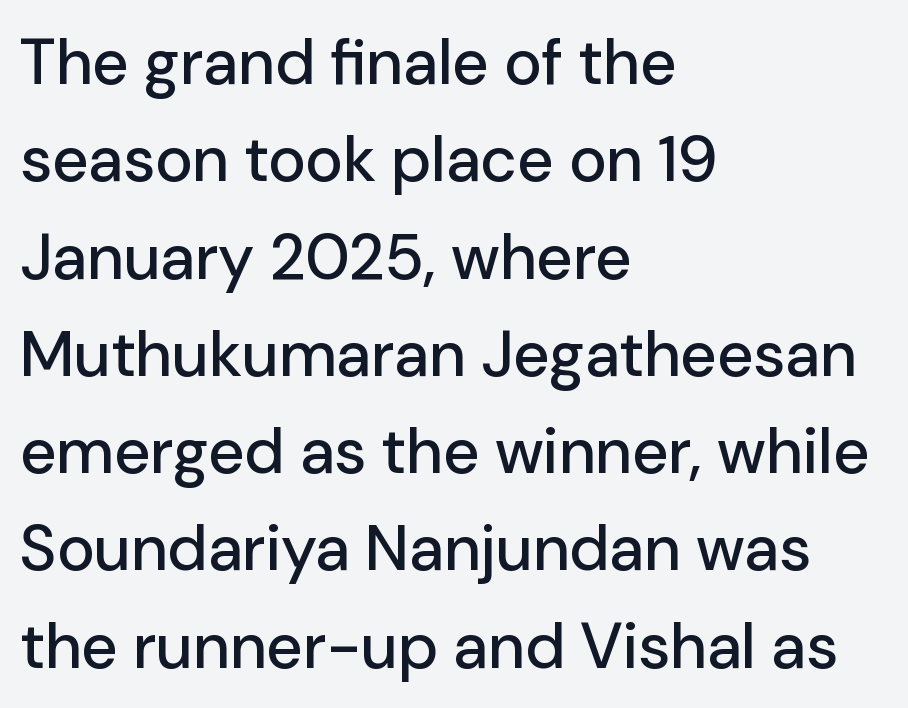
{"serif": "no", "italic": "no", "width": "normal", "stroke_contrast": "low", "x_height": "medium", "monospaced": "no", "underline": "no", "align": "left", "line_spacing": "normal", "line_spacing_ratio": 1.52, "letter_spacing": "normal", "letter_spacing_em": 0.0, "glyph_px": 64}
